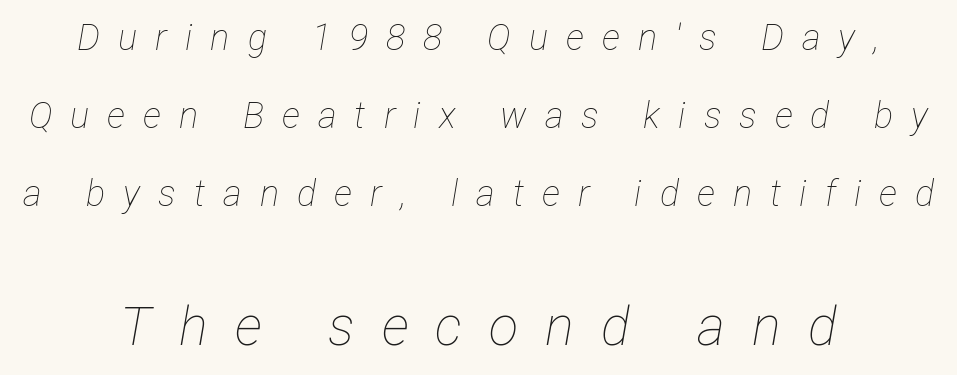
Slant detected: the letters are inclined. Do the characters align in a grid? No, the font is proportional. The vertical gap from one line to the next is large. Neither beginnings nor endings align; midpoints do.
